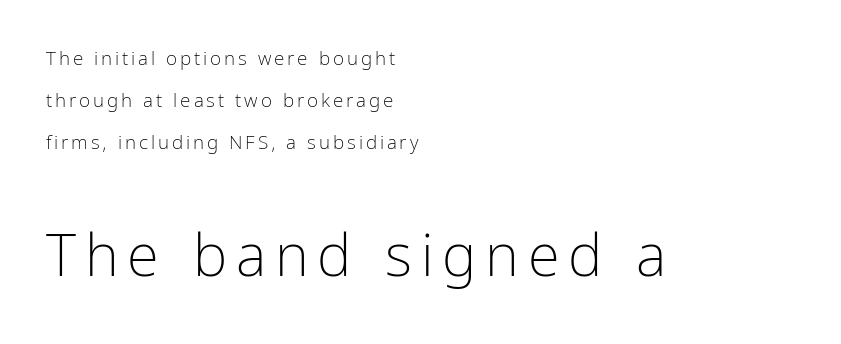
Between these two stacked blocks, the lower one wins on size. A typesetter would call this proportional, since set widths differ per character. Do the letters lean? They stand straight. The baseline area is clear. This sample uses a sans-serif face.
